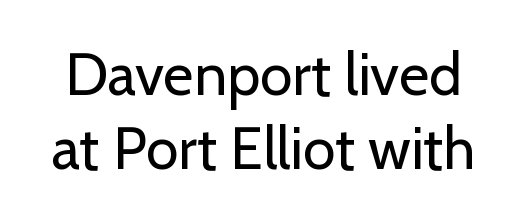
Q: Is the text bold? A: No.
Q: Is the text italic (slanted)? A: No, it is upright.
Q: Is the typeface a serif or a sans-serif typeface? A: Sans-serif.
Q: Is the text underlined? A: No.
Q: Is the spacing between letters normal or unusually wide? A: Normal.
Q: Is the spacing between lines tight, normal or loose? A: Normal.
Q: Width (condensed, normal, or wide)? A: Normal.
Q: Stroke contrast? A: Low.
Q: x-height? A: Medium.
Q: Monospaced? A: No.
